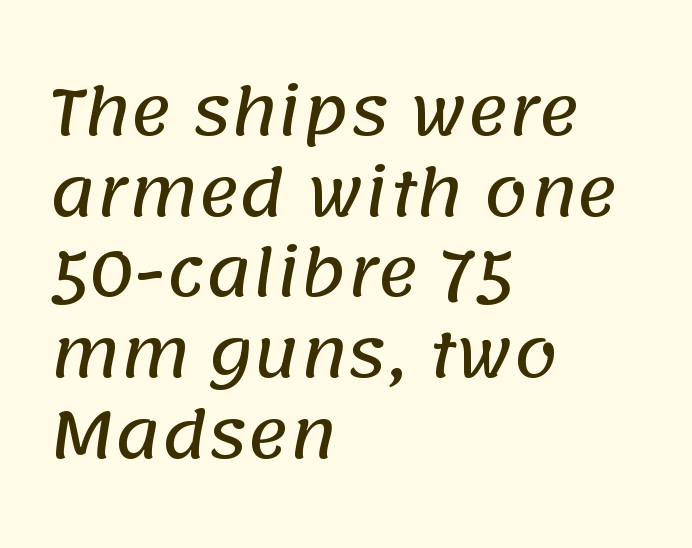
The image shows 63 px sans-serif type; set left-aligned, normal line spacing (1.28x), normal letter spacing, not underlined; low stroke contrast and a large x-height.
